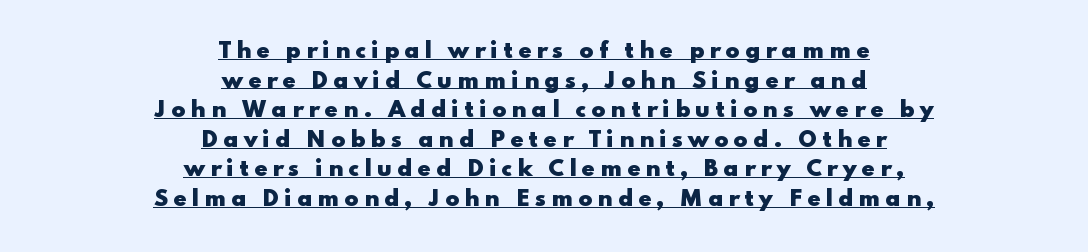
{"italic": "no", "bold": "yes", "underline": "yes", "align": "center", "line_spacing": "normal", "line_spacing_ratio": 1.41, "letter_spacing": "wide", "letter_spacing_em": 0.24, "glyph_px": 21}
